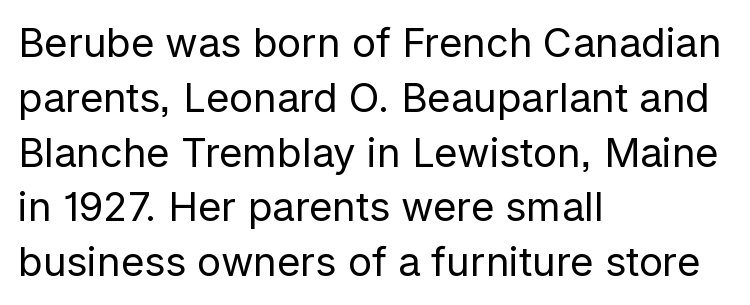
The rag falls on the right side of this text block. The font is comparable to plain body text, perhaps lighter. The zone under the glyphs is completely vacant. The letters advance in unequal steps, a hallmark of proportional type.
